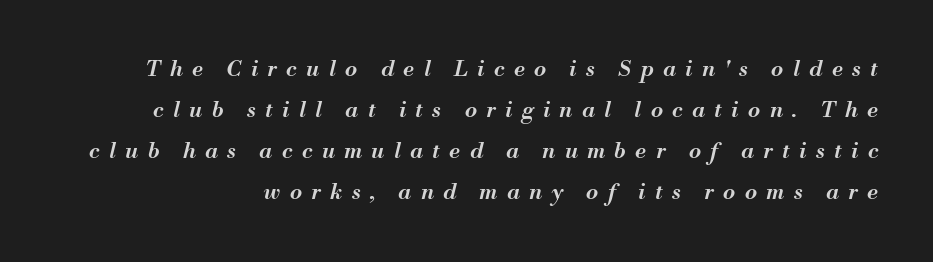
{"italic": "yes", "lean": "right", "slant_degrees": 13, "bold": "semi", "underline": "no", "line_spacing_ratio": 1.86, "letter_spacing": "wide", "letter_spacing_em": 0.43, "glyph_px": 22}
